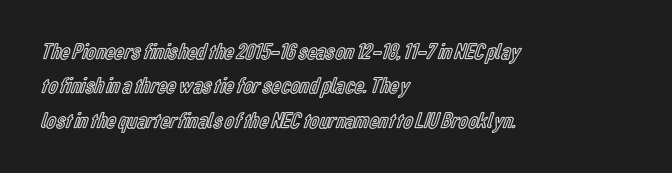
{"underline": "no", "align": "left", "line_spacing": "normal", "line_spacing_ratio": 1.5, "letter_spacing": "normal", "letter_spacing_em": 0.0, "glyph_px": 23}
